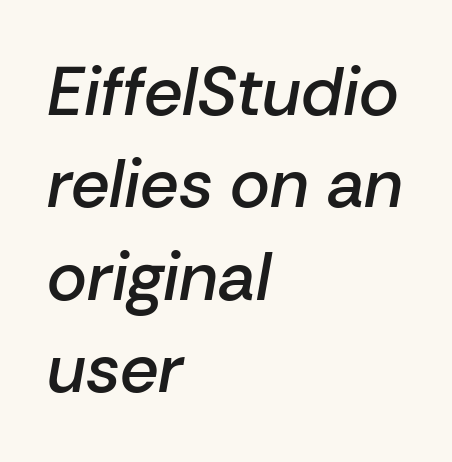
Here the designer chose a conventional face with non-uniform glyph widths. The face used here is a semibold: visibly heavier than regular, lighter than bold. The area under the type is left untouched. This sample is left-justified, so line endings fall wherever the words run out. The type is set solid horizontally, with unmodified tracking. Summary of vertical rhythm: regular, with standard interline spacing.
